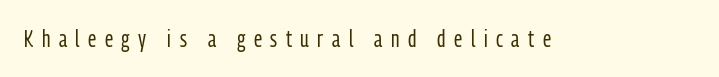
Q: Is the text bold? A: No.
Q: Is the text italic (slanted)? A: No, it is upright.
Q: Is the text underlined? A: No.
Q: Is the spacing between letters normal or unusually wide? A: Unusually wide.
